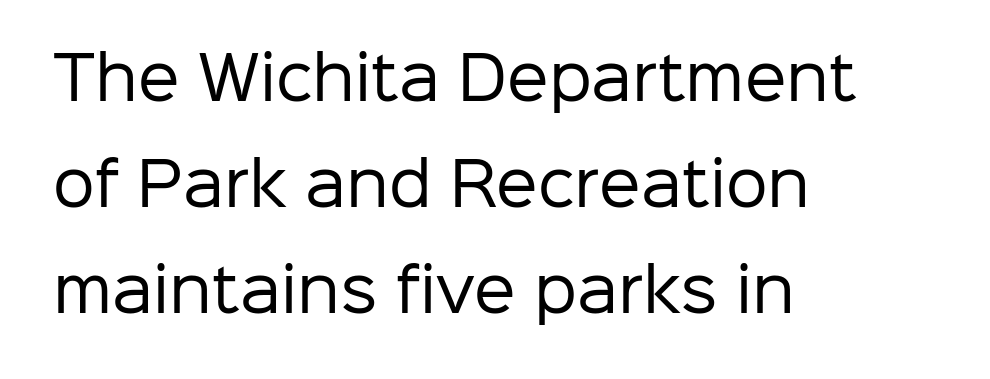
The image shows 59 px regular-weight sans-serif type, upright; set left-aligned, line spacing 1.8x, normal letter spacing, not underlined; low stroke contrast and a medium x-height.
